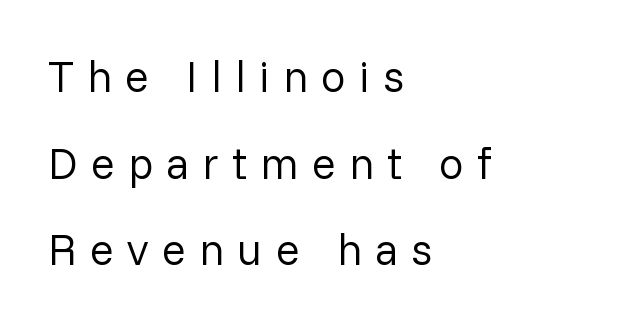
{"serif": "no", "italic": "no", "bold": "no", "weight": "regular", "width": "normal", "stroke_contrast": "low", "x_height": "medium", "monospaced": "no", "underline": "no", "align": "left", "line_spacing": "loose", "line_spacing_ratio": 1.97, "letter_spacing": "wide", "letter_spacing_em": 0.3, "glyph_px": 44}
